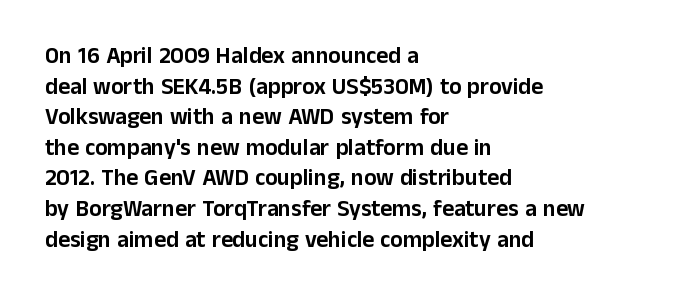
Q: Is the text italic (slanted)? A: No, it is upright.
Q: Is the text underlined? A: No.
Q: How is the paragraph aligned? A: Left-aligned.
Q: Is the spacing between letters normal or unusually wide? A: Normal.
Q: Is the spacing between lines tight, normal or loose? A: Normal.
